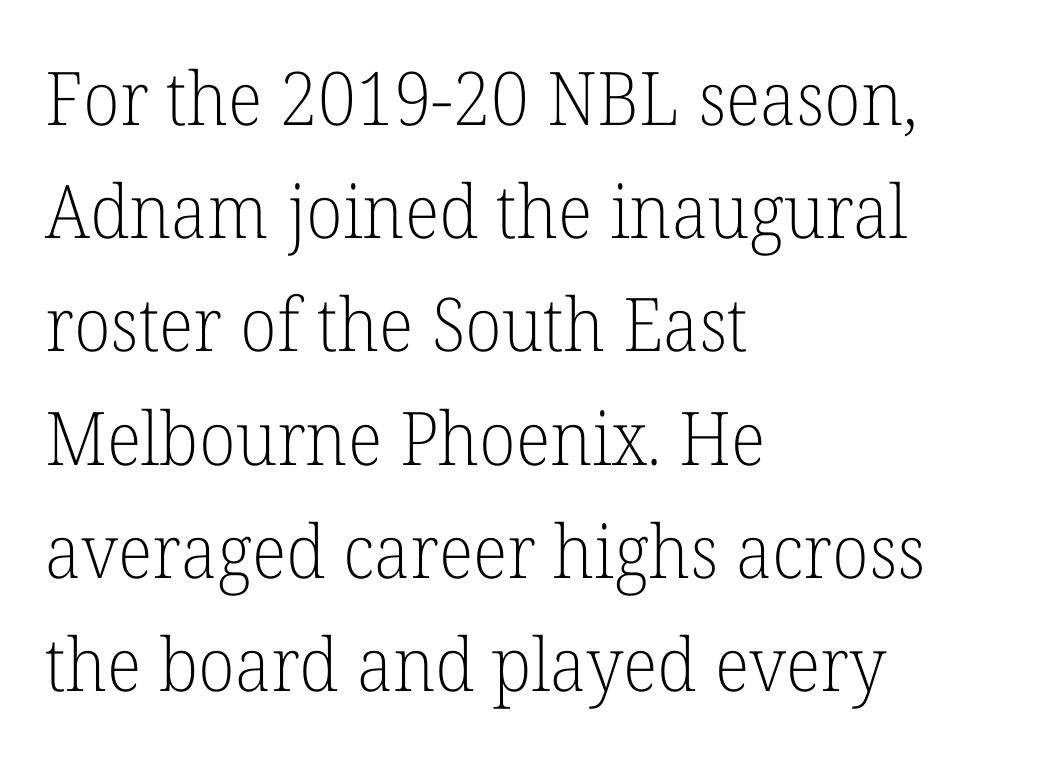
Q: Is the text bold? A: No.
Q: Is the text italic (slanted)? A: No, it is upright.
Q: Is the typeface a serif or a sans-serif typeface? A: Serif.
Q: Is the text underlined? A: No.
Q: How is the paragraph aligned? A: Left-aligned.
Q: Is the spacing between letters normal or unusually wide? A: Normal.
Q: Is the spacing between lines tight, normal or loose? A: Normal.
Q: Width (condensed, normal, or wide)? A: Normal.
Q: Stroke contrast? A: Low.
Q: x-height? A: Medium.
Q: Monospaced? A: No.
